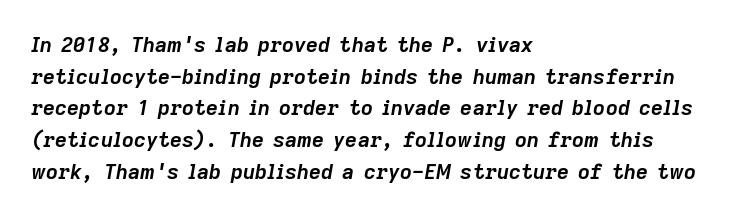
Horizontal bands of white between lines are of average thickness. Any mark beneath the type? The region is blank. These lines keep a tight, regular rhythm from letter to letter. Heavy, bold letterforms. The typesetter chose a ragged-right arrangement here. The specimen reads as italic at a glance.
